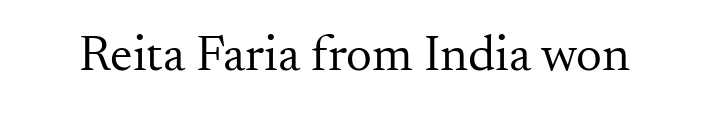
{"serif": "yes", "italic": "no", "bold": "no", "weight": "regular", "width": "normal", "stroke_contrast": "medium", "x_height": "small", "monospaced": "no", "underline": "no", "letter_spacing": "normal", "letter_spacing_em": 0.0, "glyph_px": 51}
